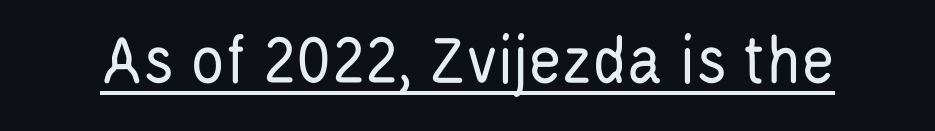
The typeface has the unassuming heft of standard copy or less. The characters display no serif detailing; their extremities are plain. Ordinary non-slanted type is in use. Default kerning and tracking; the words read as compact shapes.
